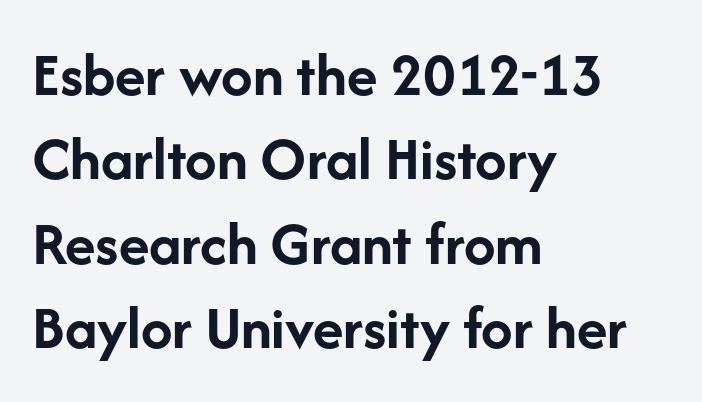
{"serif": "no", "italic": "no", "bold": "yes", "weight": "semibold", "width": "normal", "stroke_contrast": "low", "x_height": "medium", "monospaced": "no", "underline": "no", "align": "left", "line_spacing": "normal", "line_spacing_ratio": 1.34, "letter_spacing": "normal", "letter_spacing_em": 0.0, "glyph_px": 63}
